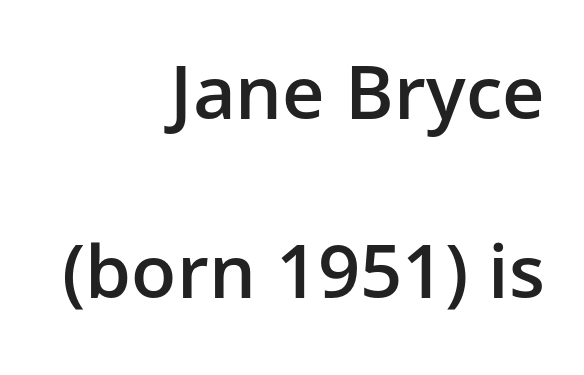
The image shows 74 px semibold sans-serif type, upright; set right-aligned, loose line spacing (2.42x), normal letter spacing, not underlined; low stroke contrast and a medium x-height.
